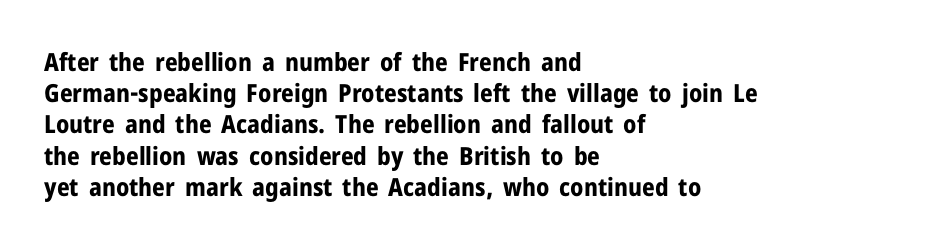
Q: Is the text bold? A: Yes.
Q: Is the text italic (slanted)? A: No, it is upright.
Q: Is the text underlined? A: No.
Q: How is the paragraph aligned? A: Left-aligned.
Q: Is the spacing between letters normal or unusually wide? A: Normal.
Q: Is the spacing between lines tight, normal or loose? A: Normal.
